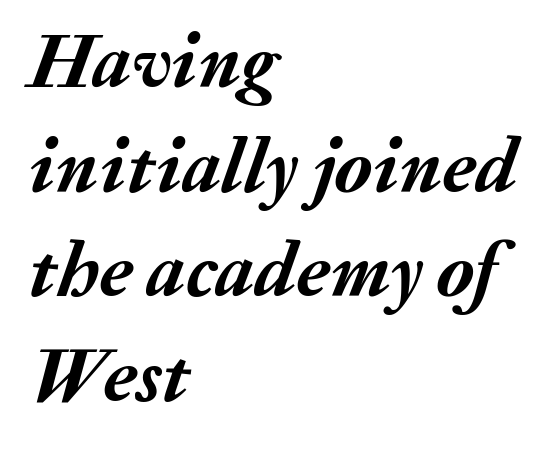
The image shows 77 px semibold type, italic (leaning right); set left-aligned, normal line spacing (1.36x), normal letter spacing, not underlined; medium stroke contrast and a medium x-height.
